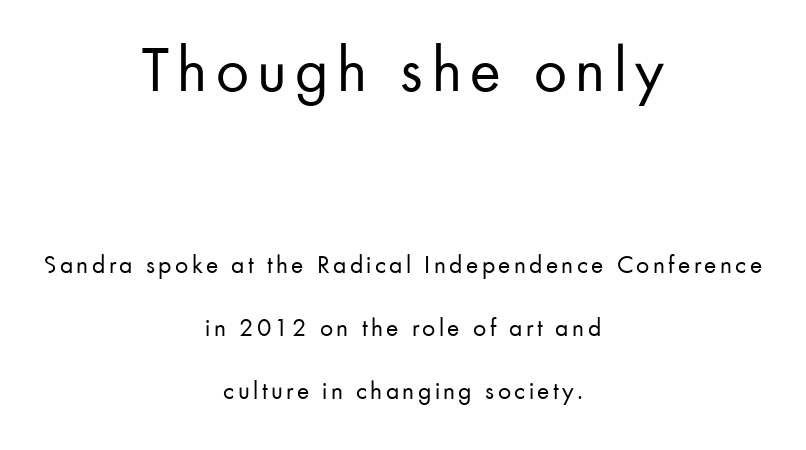
Q: Is the text bold? A: No.
Q: Is the text italic (slanted)? A: No, it is upright.
Q: Is the typeface a serif or a sans-serif typeface? A: Sans-serif.
Q: Is the text underlined? A: No.
Q: How is the paragraph aligned? A: Centered.
Q: Is the spacing between lines tight, normal or loose? A: Loose.
Q: Which block of text is set in a larger size, the first (top) or the second (bottom)? A: The first (top) one.
Q: Width (condensed, normal, or wide)? A: Normal.
Q: Stroke contrast? A: Low.
Q: x-height? A: Small.
Q: Monospaced? A: No.
